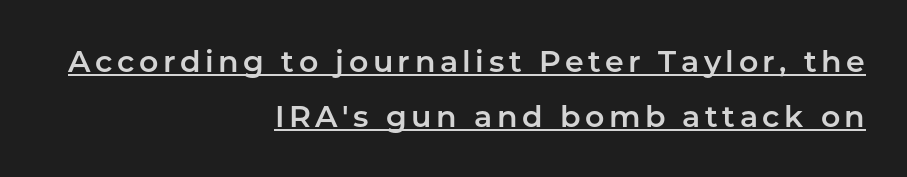
{"serif": "no", "italic": "no", "width": "normal", "stroke_contrast": "low", "x_height": "medium", "monospaced": "no", "underline": "yes", "align": "right", "line_spacing_ratio": 1.82, "glyph_px": 30}
